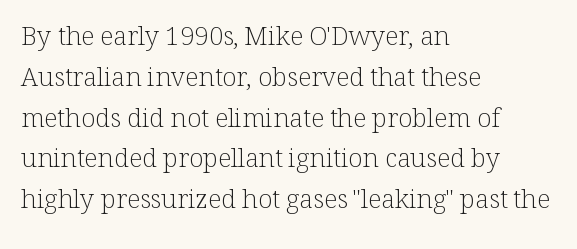
The image shows 26 px text type, upright; set left-aligned, normal line spacing (1.57x), normal letter spacing, not underlined.
